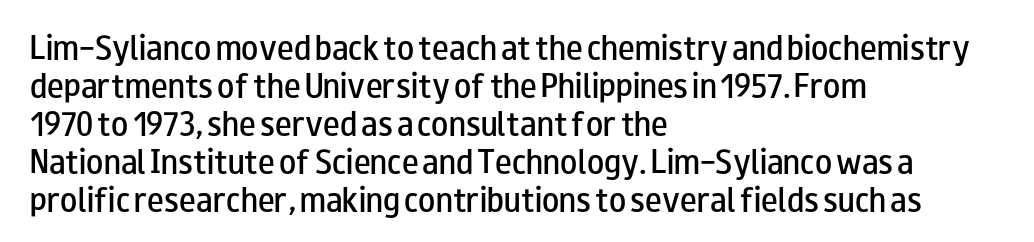
Q: Is the text bold? A: Semi-bold.
Q: Is the text italic (slanted)? A: No, it is upright.
Q: Is the typeface a serif or a sans-serif typeface? A: Sans-serif.
Q: Is the text underlined? A: No.
Q: How is the paragraph aligned? A: Left-aligned.
Q: Is the spacing between letters normal or unusually wide? A: Normal.
Q: Is the spacing between lines tight, normal or loose? A: Normal.
Q: Width (condensed, normal, or wide)? A: Wide.
Q: Stroke contrast? A: Low.
Q: x-height? A: Small.
Q: Monospaced? A: No.
